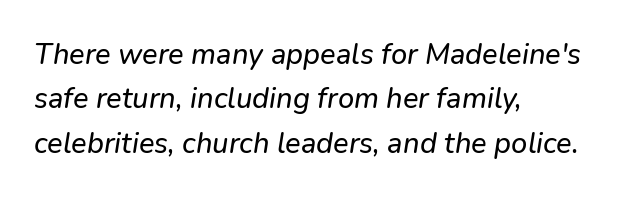
The image shows 29 px sans-serif type; set left-aligned, normal line spacing (1.53x), normal letter spacing, not underlined; low stroke contrast and a medium x-height.
